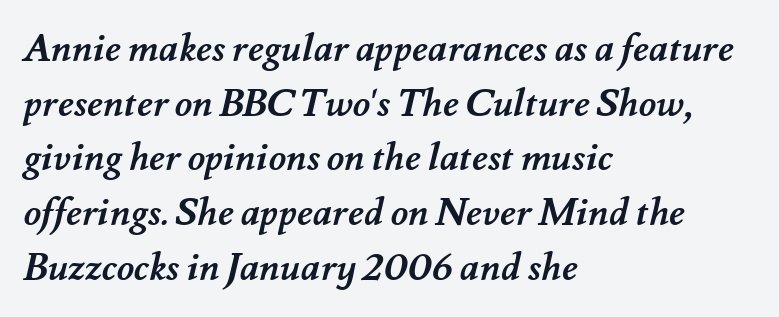
Stroke thickness is high; the sample reads as a true bold. Note the varied advance widths — an 'i' is clearly narrower than an 'm'. The rendering anchors every line to the left-hand side. Each new line begins a customary step beneath the previous one. Caption: standard tracking, unaltered.
